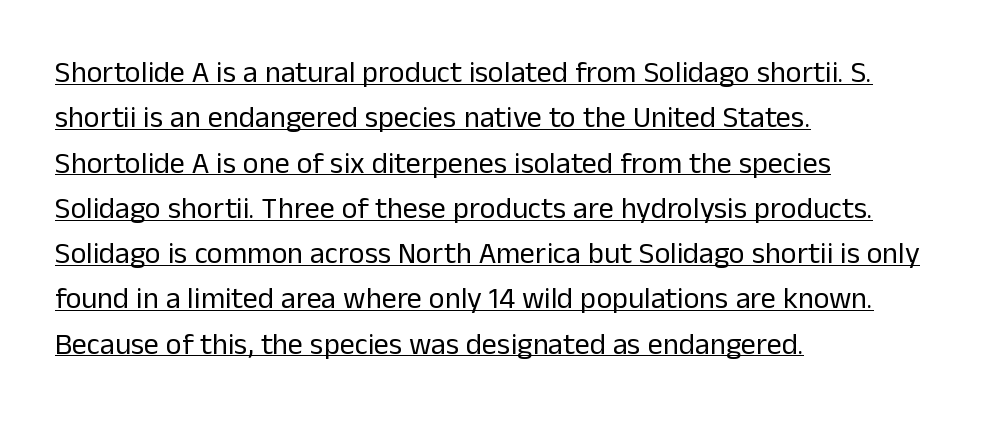
The image shows 30 px regular-weight sans-serif type, upright; set left-aligned, normal line spacing (1.51x), normal letter spacing, underlined; low stroke contrast and a medium x-height.
